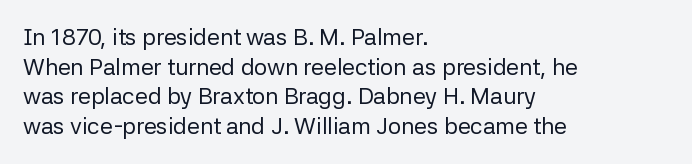
The image shows 23 px text type, upright; set left-aligned, normal line spacing (1.29x), normal letter spacing, not underlined.
